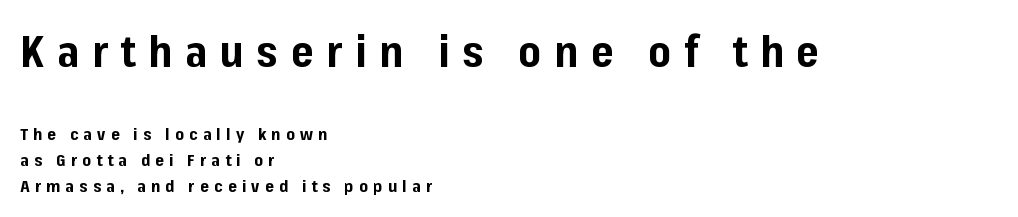
The image shows 43 px bold sans-serif type, upright; set left-aligned, normal line spacing (1.54x), unusually wide letter spacing (+0.3 em), not underlined; the first (top) block is 2.53x larger; low stroke contrast and a medium x-height.
